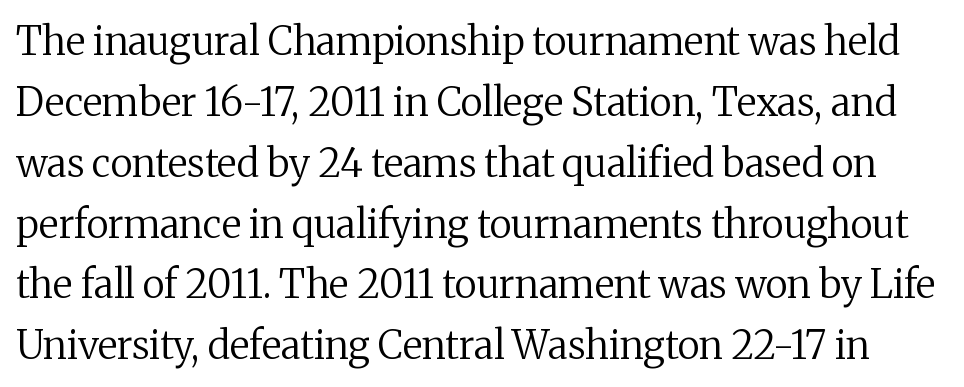
{"serif": "yes", "italic": "no", "bold": "no", "weight": "regular", "width": "normal", "stroke_contrast": "medium", "x_height": "medium", "monospaced": "no", "underline": "no", "line_spacing": "normal", "line_spacing_ratio": 1.56, "letter_spacing": "normal", "letter_spacing_em": 0.0, "glyph_px": 39}
